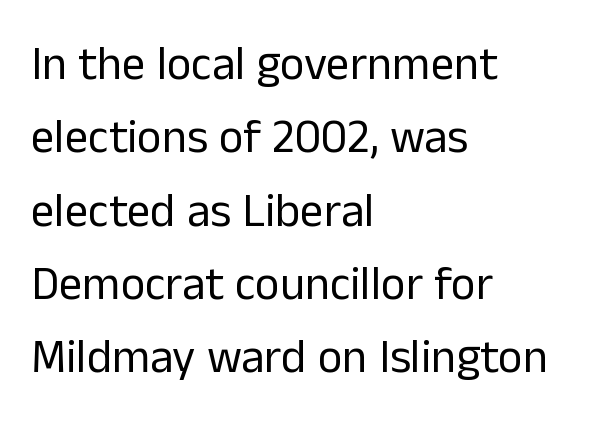
{"serif": "no", "italic": "no", "bold": "no", "weight": "regular", "width": "normal", "stroke_contrast": "low", "x_height": "medium", "monospaced": "no", "underline": "no", "align": "left", "line_spacing": "normal", "line_spacing_ratio": 1.56, "letter_spacing": "normal", "letter_spacing_em": 0.0, "glyph_px": 47}
